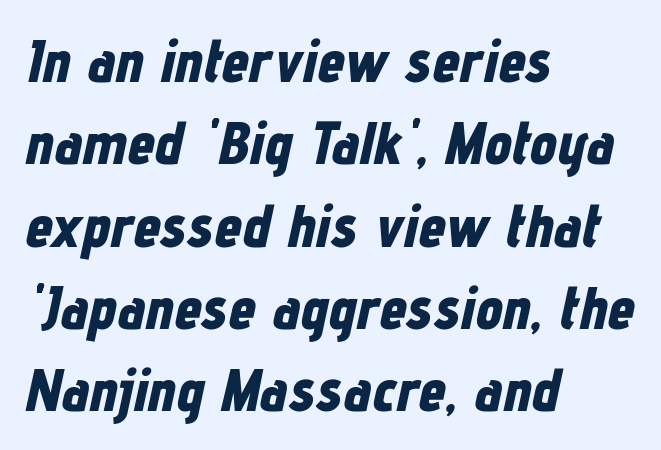
The image shows 61 px bold, condensed type, italic (leaning right); set left-aligned, normal line spacing (1.35x), normal letter spacing, not underlined; low stroke contrast and a medium x-height.
